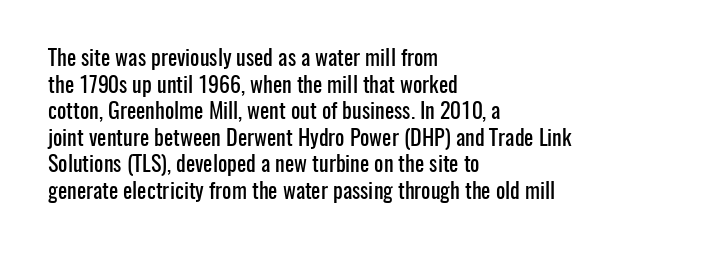
{"italic": "no", "underline": "no", "align": "left", "line_spacing_ratio": 1.21, "letter_spacing": "normal", "letter_spacing_em": 0.0, "glyph_px": 22}
